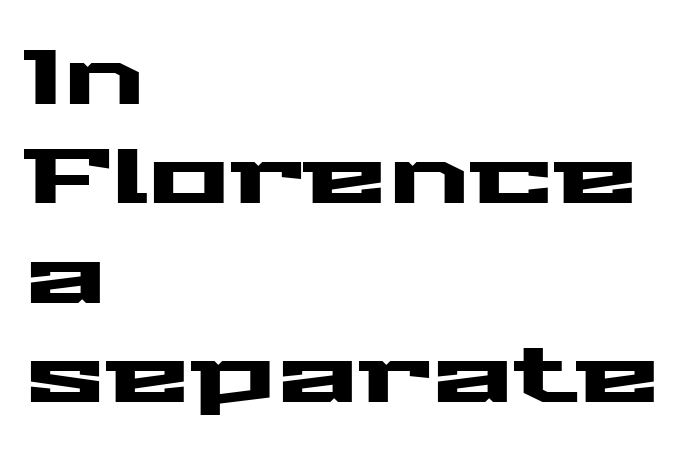
{"serif": "no", "italic": "no", "width": "wide", "stroke_contrast": "medium", "x_height": "medium", "monospaced": "no", "underline": "no", "align": "left", "line_spacing": "normal", "line_spacing_ratio": 1.29, "letter_spacing": "normal", "letter_spacing_em": 0.0, "glyph_px": 77}
